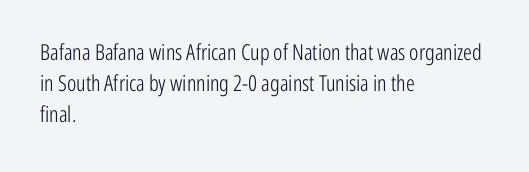
The image shows 22 px text type, upright; set left-aligned, normal line spacing (1.41x), normal letter spacing, not underlined.
